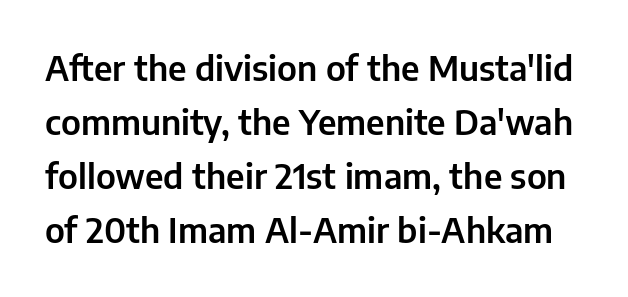
{"serif": "no", "italic": "no", "width": "normal", "stroke_contrast": "low", "x_height": "medium", "monospaced": "no", "underline": "no", "line_spacing": "normal", "line_spacing_ratio": 1.59, "letter_spacing": "normal", "letter_spacing_em": 0.0, "glyph_px": 34}
